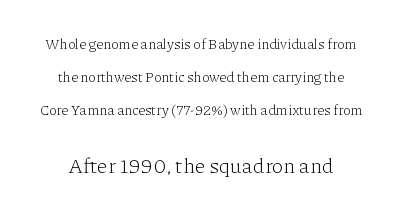
The block sitting lower on the canvas is the one with enlarged characters. The glyphs are unaccompanied by any horizontal stroke below them. This is not heavy type; no bold has been used. In terms of leading, this rendering errs on the spacious side.
